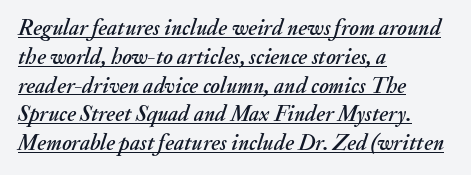
The passage shown stacks its lines at a standard gap. Looking at the ascenders, they clearly lean. Reading down the block, your eye returns to a fixed left position each line. Default kerning and tracking; the words read as compact shapes. The face used here appears with an underline applied.
